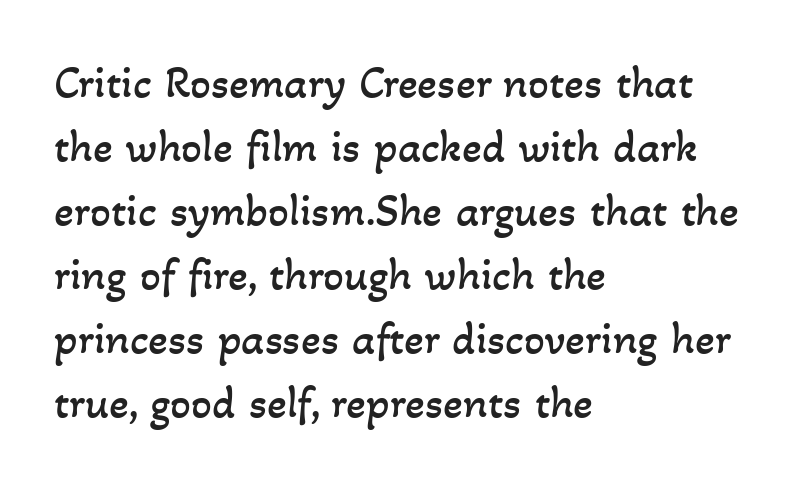
Q: Is the text bold? A: No.
Q: Is the text underlined? A: No.
Q: How is the paragraph aligned? A: Left-aligned.
Q: Is the spacing between letters normal or unusually wide? A: Normal.
Q: Is the spacing between lines tight, normal or loose? A: Normal.
Q: Width (condensed, normal, or wide)? A: Normal.
Q: Stroke contrast? A: Low.
Q: x-height? A: Small.
Q: Monospaced? A: No.
